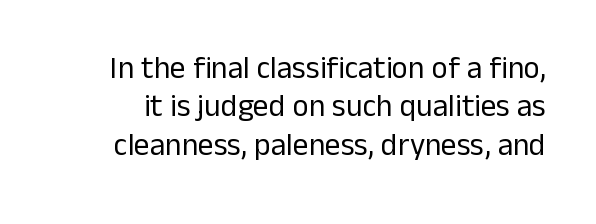
Q: Is the text bold? A: No.
Q: Is the text italic (slanted)? A: No, it is upright.
Q: Is the typeface a serif or a sans-serif typeface? A: Sans-serif.
Q: Is the text underlined? A: No.
Q: Is the spacing between letters normal or unusually wide? A: Normal.
Q: Width (condensed, normal, or wide)? A: Normal.
Q: Stroke contrast? A: Low.
Q: x-height? A: Medium.
Q: Monospaced? A: No.
